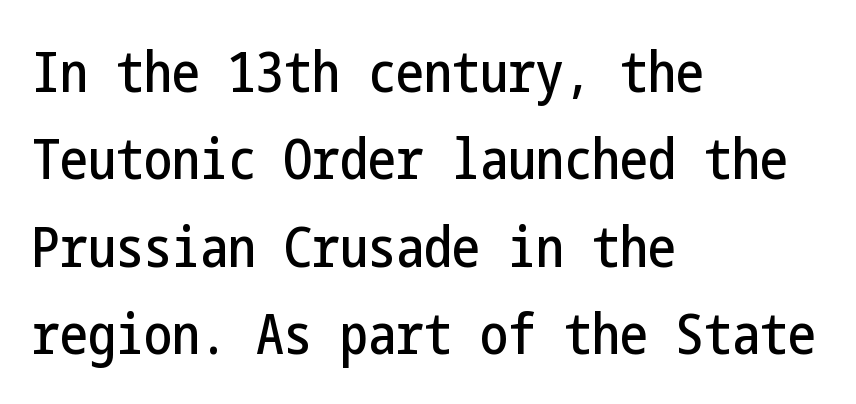
{"serif": "no", "italic": "no", "width": "condensed", "stroke_contrast": "low", "x_height": "medium", "underline": "no", "align": "left", "line_spacing": "normal", "line_spacing_ratio": 1.56, "letter_spacing": "normal", "letter_spacing_em": 0.0, "glyph_px": 56}
